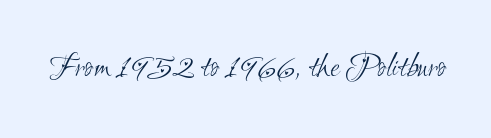
Q: Is the text bold? A: No.
Q: Is the typeface a serif or a sans-serif typeface? A: Sans-serif.
Q: Is the text underlined? A: No.
Q: Is the spacing between letters normal or unusually wide? A: Normal.
Q: Width (condensed, normal, or wide)? A: Condensed.
Q: Stroke contrast? A: Medium.
Q: x-height? A: Small.
Q: Monospaced? A: No.
